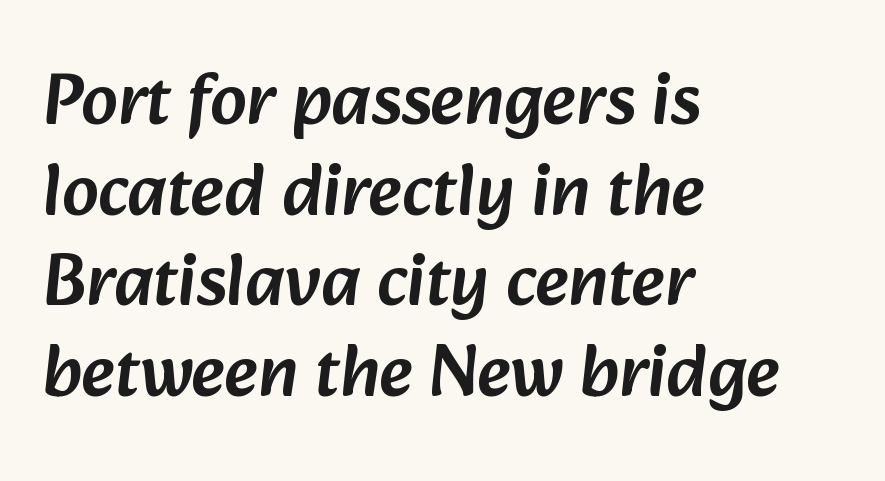
The passage is arranged the way most books set body copy — flush left. Note the varied advance widths — an 'i' is clearly narrower than an 'm'. Serifs: no, the terminals of the letterforms are clean. Descenders are the only things crossing below the line.
